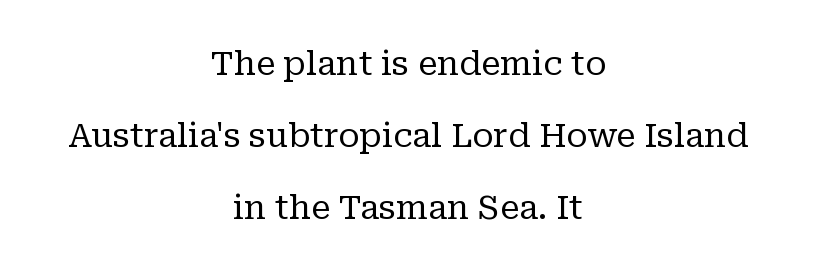
A typesetter would mark this as roman, not italic. Interline gaps are noticeably wide in this sample. Unbolded letterforms with no extra heft. The gaps between neighbouring characters are ordinary and unremarkable. Do the characters align in a grid? No, the font is proportional. The passage is arranged like a title page — every line centered.
